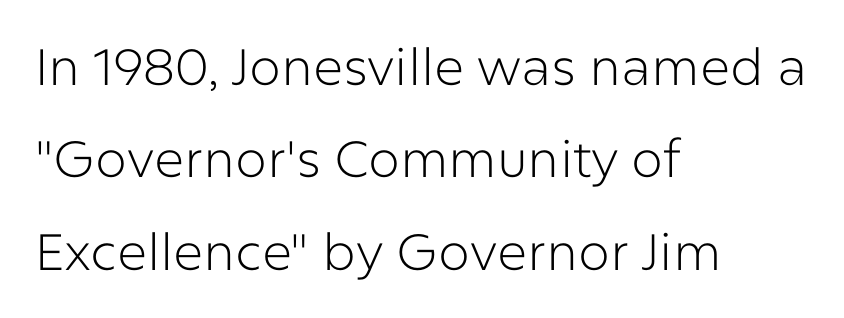
{"serif": "no", "italic": "no", "bold": "no", "weight": "light", "width": "normal", "stroke_contrast": "low", "x_height": "medium", "monospaced": "no", "underline": "no", "align": "left", "line_spacing_ratio": 1.81, "letter_spacing": "normal", "letter_spacing_em": 0.0, "glyph_px": 51}
